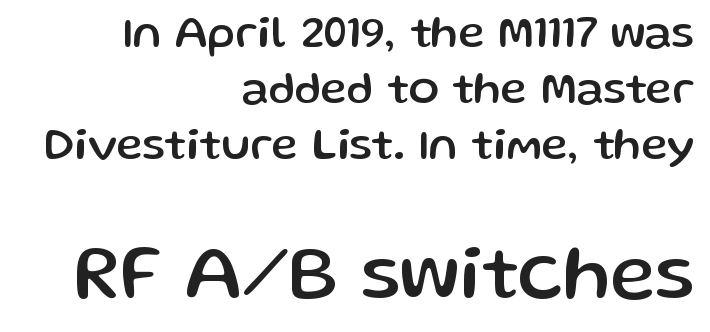
The image shows 78 px sans-serif type, upright; set right-aligned, line spacing 1.24x, normal letter spacing, not underlined; the second (bottom) block is 1.73x larger; low stroke contrast and a medium x-height.
